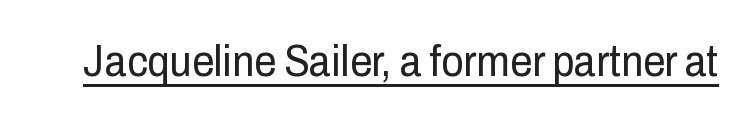
Is this a fixed-width face? No — the glyphs have proportional, varying widths. Note: no serifs on the glyphs. Weight class: somewhere from thin through regular. Does the lettering tilt? It doesn't — this is upright. Observe the ordinary spacing: letters are neighbours, not strangers. Like a heading marked for emphasis, these lines bear an underscore.
